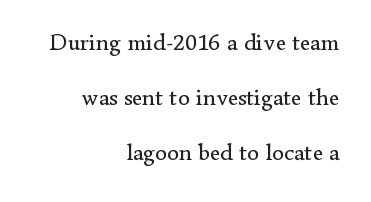
{"italic": "no", "bold": "no", "underline": "no", "align": "right", "line_spacing": "loose", "line_spacing_ratio": 2.3, "letter_spacing": "normal", "letter_spacing_em": 0.0, "glyph_px": 24}
